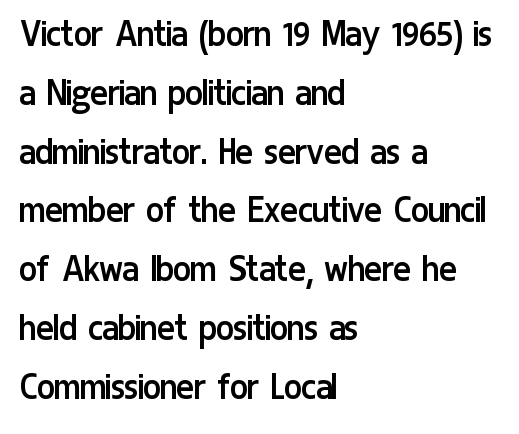
Q: Is the text bold? A: No.
Q: Is the text italic (slanted)? A: No, it is upright.
Q: Is the typeface a serif or a sans-serif typeface? A: Sans-serif.
Q: Is the text underlined? A: No.
Q: How is the paragraph aligned? A: Left-aligned.
Q: Is the spacing between letters normal or unusually wide? A: Normal.
Q: Is the spacing between lines tight, normal or loose? A: Normal.
Q: Width (condensed, normal, or wide)? A: Condensed.
Q: Stroke contrast? A: Low.
Q: x-height? A: Medium.
Q: Monospaced? A: No.
